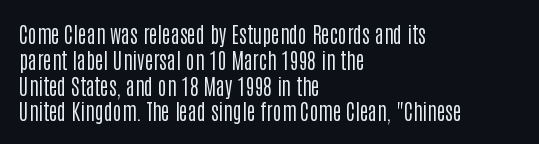
The image shows 21 px text type, upright; set left-aligned, line spacing 1.23x, normal letter spacing, not underlined.
